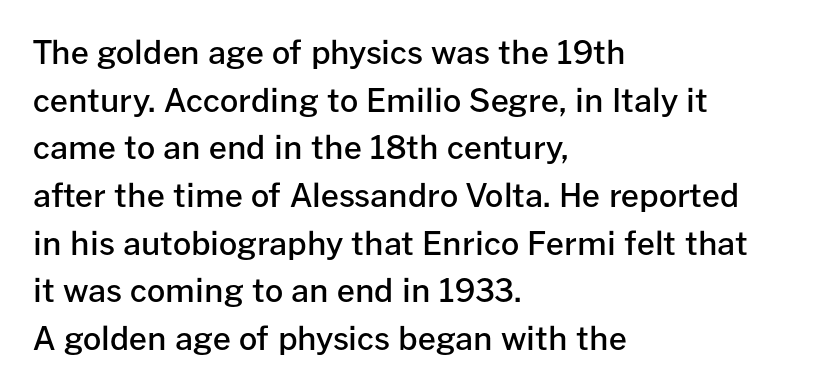
The image shows 32 px semibold sans-serif type, upright; set left-aligned, normal line spacing (1.49x), normal letter spacing, not underlined; low stroke contrast and a medium x-height.
